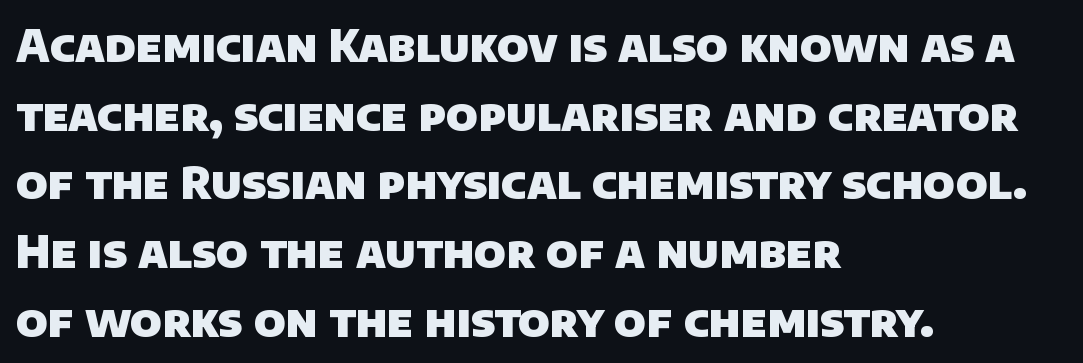
Is this a sans? Yes — the strokes have no serifs. The face used here is proportionally spaced, like ordinary book or web type. The rows are spaced the way most documents space them. Glance below the letters and you will spot only blank space.
